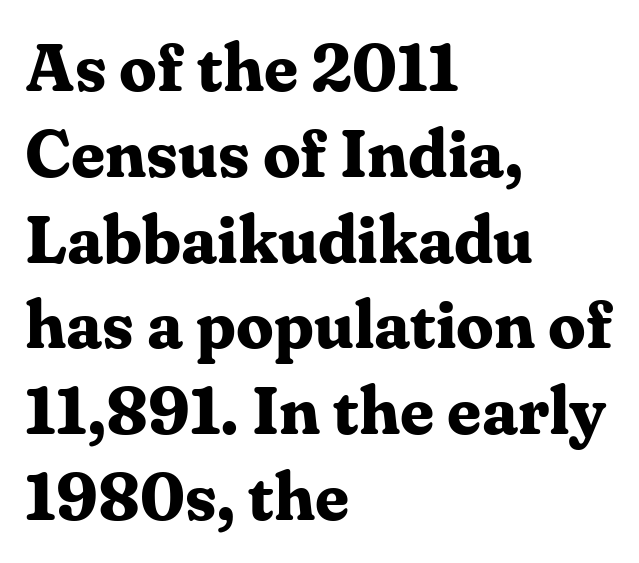
The image shows 67 px bold serif type, upright; set left-aligned, normal line spacing (1.28x), normal letter spacing, not underlined; medium stroke contrast and a medium x-height.
